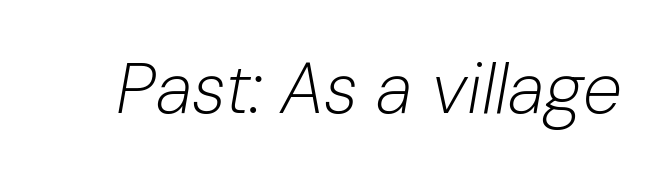
The image shows 71 px light type, italic (leaning right); set normal letter spacing, not underlined; low stroke contrast and a medium x-height.
